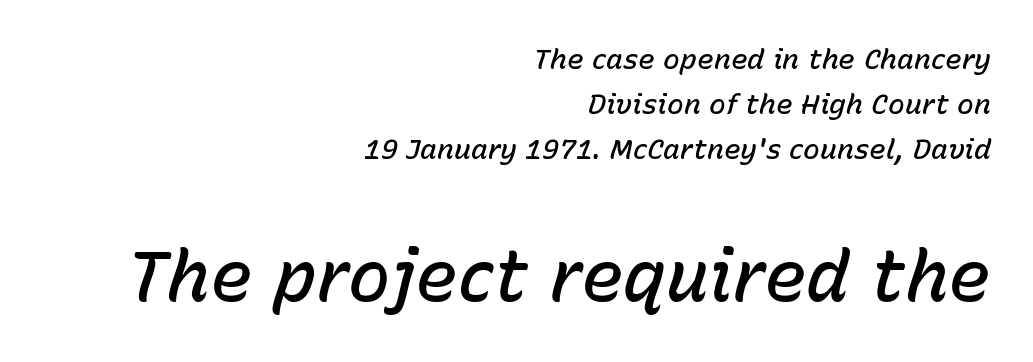
Q: Is the text bold? A: Semi-bold.
Q: Is the text italic (slanted)? A: Yes, it leans right by about 15 degrees.
Q: Is the text underlined? A: No.
Q: How is the paragraph aligned? A: Right-aligned.
Q: Is the spacing between letters normal or unusually wide? A: Normal.
Q: Is the spacing between lines tight, normal or loose? A: Normal.
Q: Which block of text is set in a larger size, the first (top) or the second (bottom)? A: The second (bottom) one.
Q: Width (condensed, normal, or wide)? A: Normal.
Q: Stroke contrast? A: Low.
Q: x-height? A: Medium.
Q: Monospaced? A: No.
